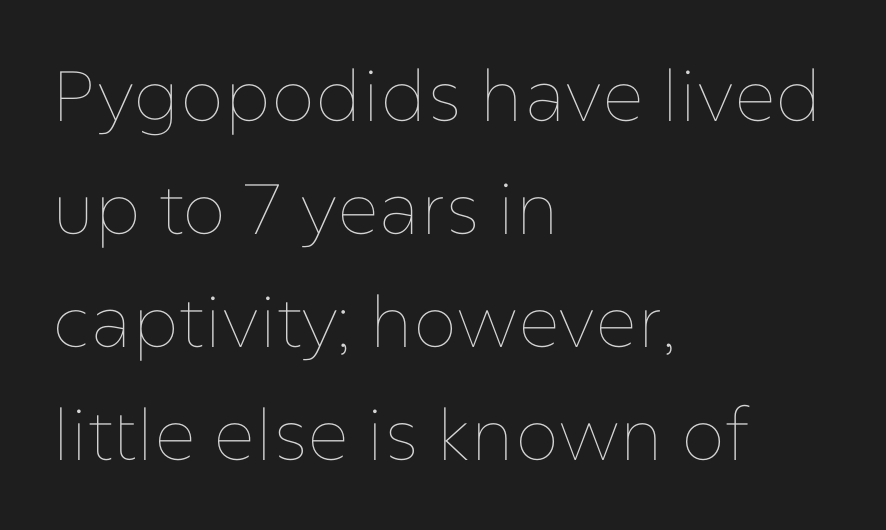
The image shows 71 px thin type, upright; set left-aligned, normal line spacing (1.59x), normal letter spacing, not underlined; low stroke contrast and a medium x-height.
